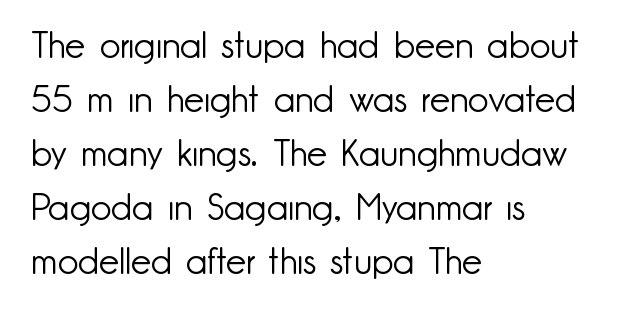
Q: Is the text bold? A: No.
Q: Is the text italic (slanted)? A: No, it is upright.
Q: Is the typeface a serif or a sans-serif typeface? A: Sans-serif.
Q: Is the text underlined? A: No.
Q: How is the paragraph aligned? A: Left-aligned.
Q: Is the spacing between letters normal or unusually wide? A: Normal.
Q: Is the spacing between lines tight, normal or loose? A: Normal.
Q: Width (condensed, normal, or wide)? A: Normal.
Q: Stroke contrast? A: Low.
Q: x-height? A: Small.
Q: Monospaced? A: No.
